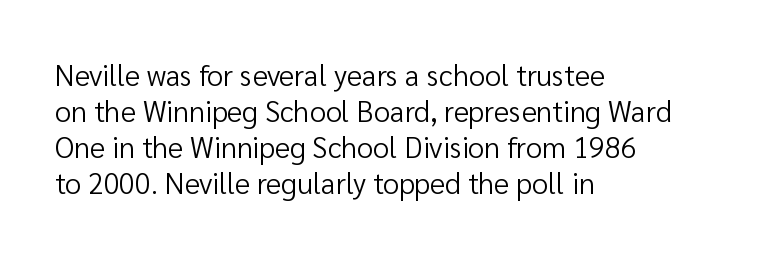
The image shows 29 px regular-weight sans-serif type, upright; set left-aligned, line spacing 1.24x, normal letter spacing, not underlined; low stroke contrast and a medium x-height.
